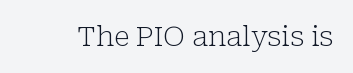
{"serif": "yes", "italic": "no", "bold": "no", "weight": "light", "width": "normal", "stroke_contrast": "low", "x_height": "medium", "monospaced": "no", "underline": "no", "letter_spacing": "normal", "letter_spacing_em": 0.0, "glyph_px": 28}
